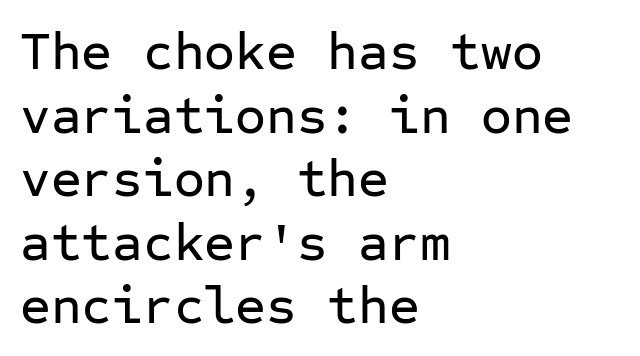
Q: Is the text italic (slanted)? A: No, it is upright.
Q: Is the typeface a serif or a sans-serif typeface? A: Sans-serif.
Q: Is the text underlined? A: No.
Q: How is the paragraph aligned? A: Left-aligned.
Q: Is the spacing between letters normal or unusually wide? A: Normal.
Q: Width (condensed, normal, or wide)? A: Normal.
Q: Stroke contrast? A: Low.
Q: x-height? A: Medium.
Q: Monospaced? A: Yes.
